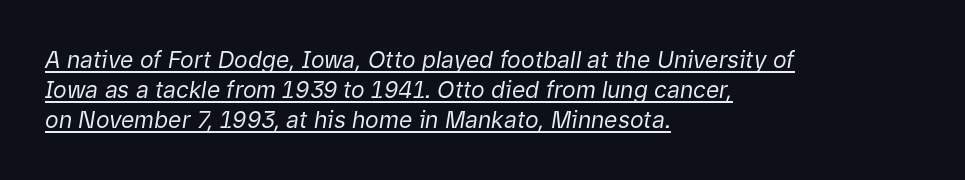
{"italic": "yes", "lean": "right", "slant_degrees": 9, "bold": "no", "underline": "yes", "align": "left", "line_spacing": "normal", "line_spacing_ratio": 1.31, "letter_spacing": "normal", "letter_spacing_em": 0.0, "glyph_px": 23}
